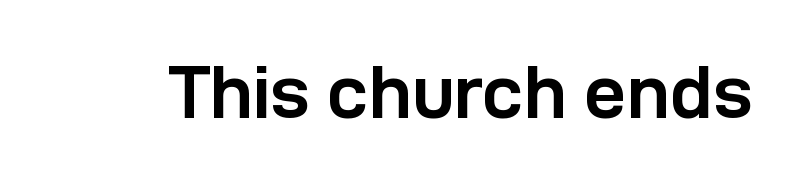
The image shows 75 px semibold sans-serif type, upright; set normal letter spacing, not underlined; low stroke contrast and a medium x-height.
